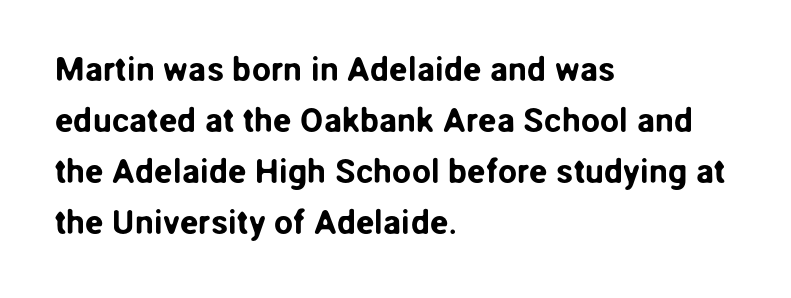
The image shows 34 px sans-serif type, upright; set left-aligned, normal line spacing (1.5x), normal letter spacing, not underlined; low stroke contrast and a medium x-height.
